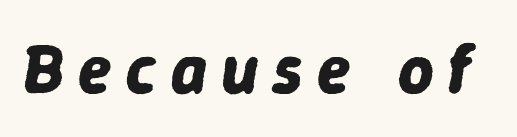
{"italic": "yes", "lean": "right", "slant_degrees": 9, "bold": "yes", "weight": "bold", "width": "normal", "stroke_contrast": "low", "x_height": "medium", "monospaced": "no", "underline": "no", "letter_spacing": "wide", "letter_spacing_em": 0.21, "glyph_px": 69}
